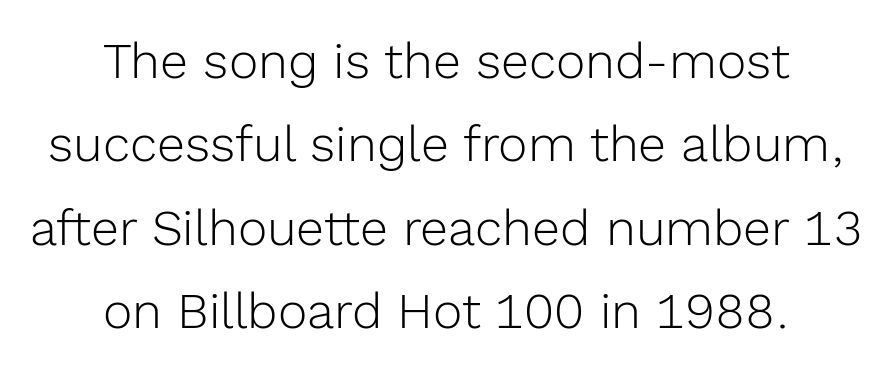
The image shows 50 px light sans-serif type, upright; set centered, normal line spacing (1.67x), normal letter spacing, not underlined; a medium x-height.
